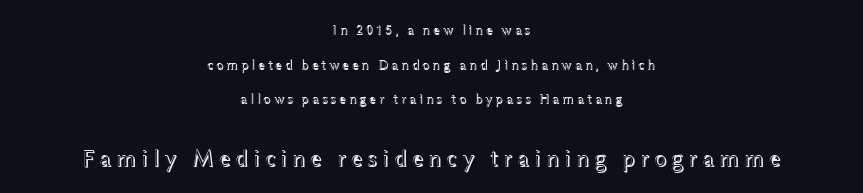
Line spacing here is loose. In this sample the second text group is rendered at the bigger scale. The whitespace from short lines is split evenly between both sides. Quick note: not italic, upright.
